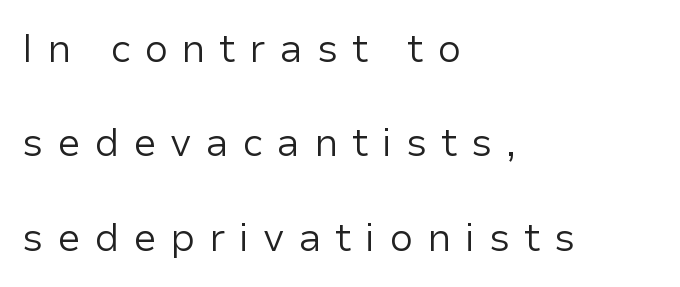
Q: Is the text bold? A: No.
Q: Is the text italic (slanted)? A: No, it is upright.
Q: Is the typeface a serif or a sans-serif typeface? A: Sans-serif.
Q: Is the text underlined? A: No.
Q: How is the paragraph aligned? A: Left-aligned.
Q: Is the spacing between letters normal or unusually wide? A: Unusually wide.
Q: Is the spacing between lines tight, normal or loose? A: Loose.
Q: Width (condensed, normal, or wide)? A: Normal.
Q: Stroke contrast? A: Low.
Q: x-height? A: Medium.
Q: Monospaced? A: No.
